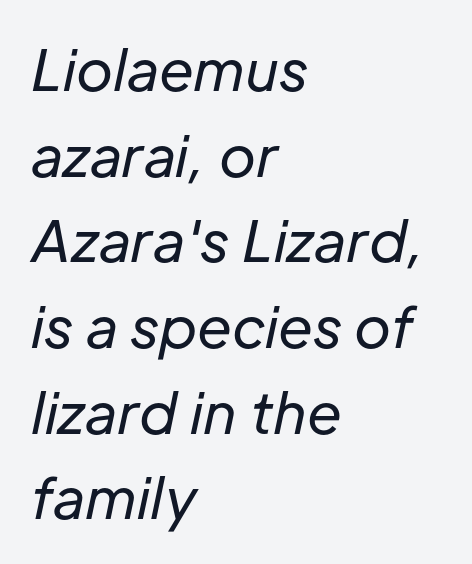
Reading down the column, the eye jumps a familiar distance to each next line. Words appear dense and cohesive because spacing is normal. Every character sits at an angle, as italics do. This sample has the flowing, uneven cadence of proportional lettering. Descender tails drop into unmarked territory. The weight tops out at a normal text grade.
